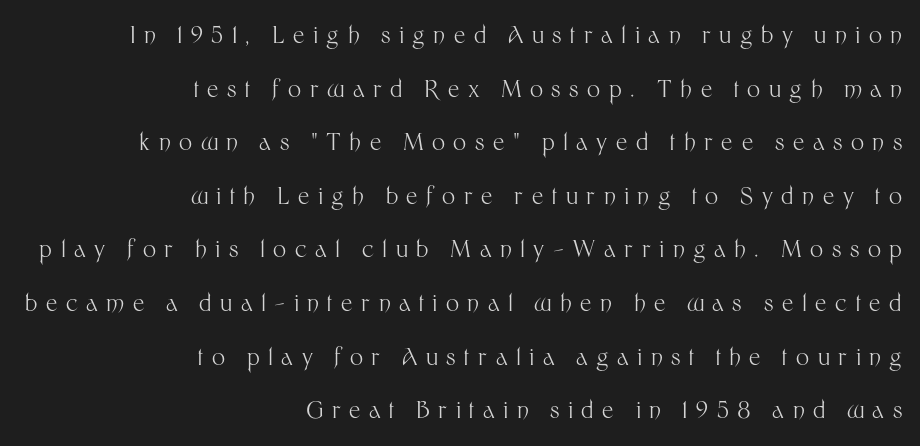
Q: Is the text bold? A: No.
Q: Is the text italic (slanted)? A: No, it is upright.
Q: Is the text underlined? A: No.
Q: How is the paragraph aligned? A: Right-aligned.
Q: Is the spacing between letters normal or unusually wide? A: Unusually wide.
Q: Is the spacing between lines tight, normal or loose? A: Loose.
